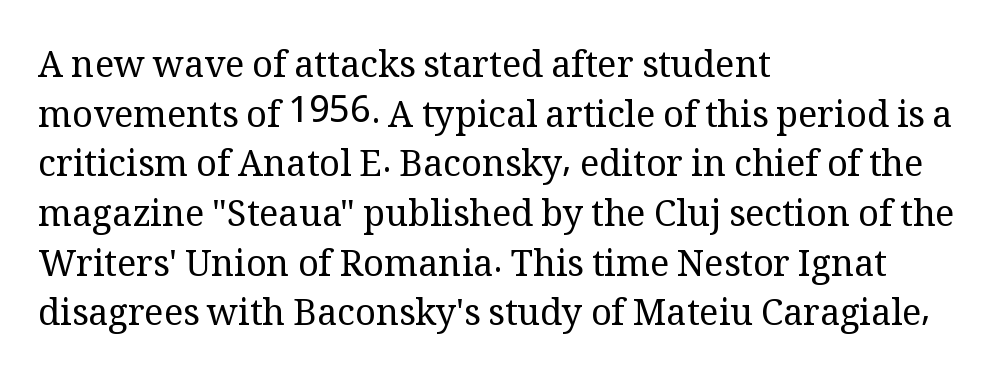
The image shows 36 px regular-weight serif type, upright; set left-aligned, normal line spacing (1.38x), normal letter spacing, not underlined; medium stroke contrast and a medium x-height.
